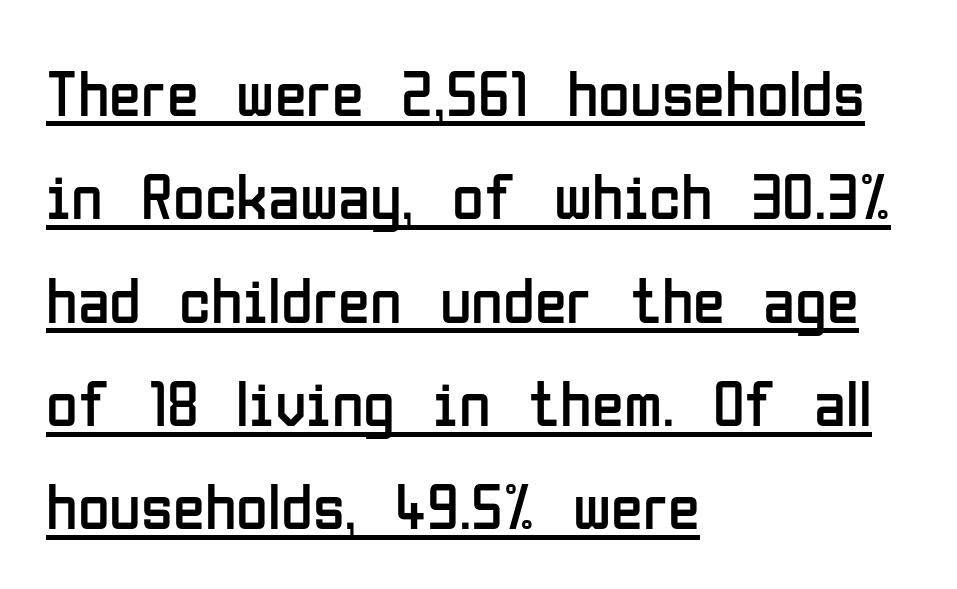
Q: Is the text bold? A: No.
Q: Is the text italic (slanted)? A: No, it is upright.
Q: Is the typeface a serif or a sans-serif typeface? A: Sans-serif.
Q: Is the text underlined? A: Yes.
Q: How is the paragraph aligned? A: Left-aligned.
Q: Is the spacing between letters normal or unusually wide? A: Normal.
Q: Is the spacing between lines tight, normal or loose? A: Normal.
Q: Width (condensed, normal, or wide)? A: Condensed.
Q: Stroke contrast? A: Low.
Q: x-height? A: Medium.
Q: Monospaced? A: No.
